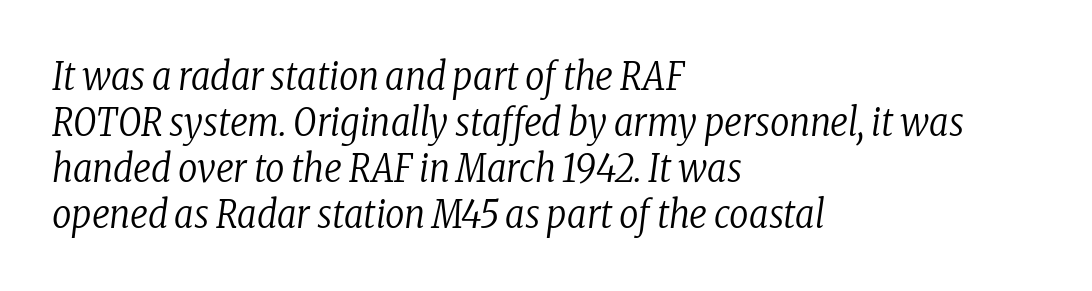
You can tell from the footed stems that serif type was used. How are the letters spaced? Ordinarily, with no added tracking. Looks like regular typesetting: each glyph gets only the width it needs. Layout note: lines flush left.
